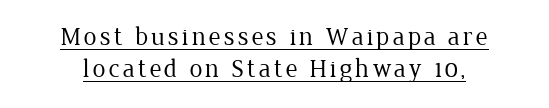
{"italic": "no", "bold": "no", "underline": "yes", "line_spacing_ratio": 1.24, "glyph_px": 26}
